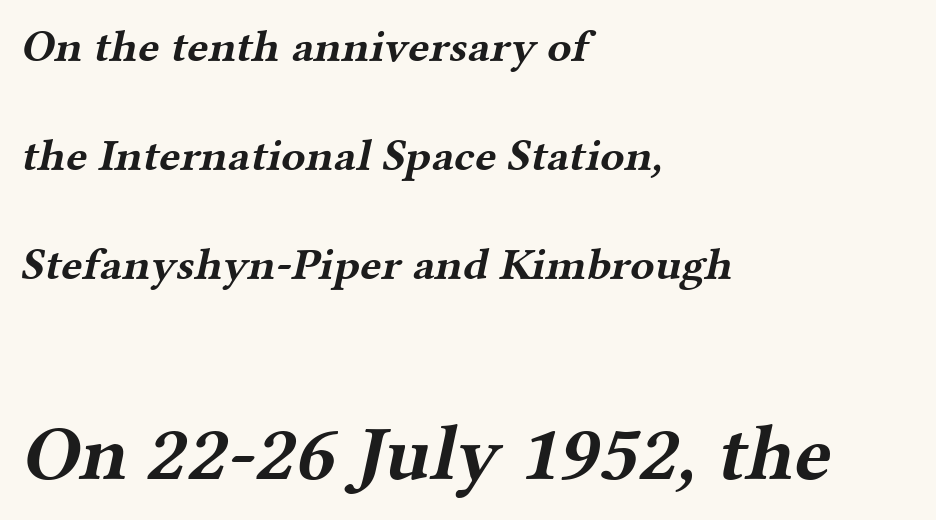
Honestly, there is no underline to notice here at all. Airy leading. Look at the stroke-to-counter ratio: heavy, a bold. Spacing between characters is what you'd get straight out of the box.
